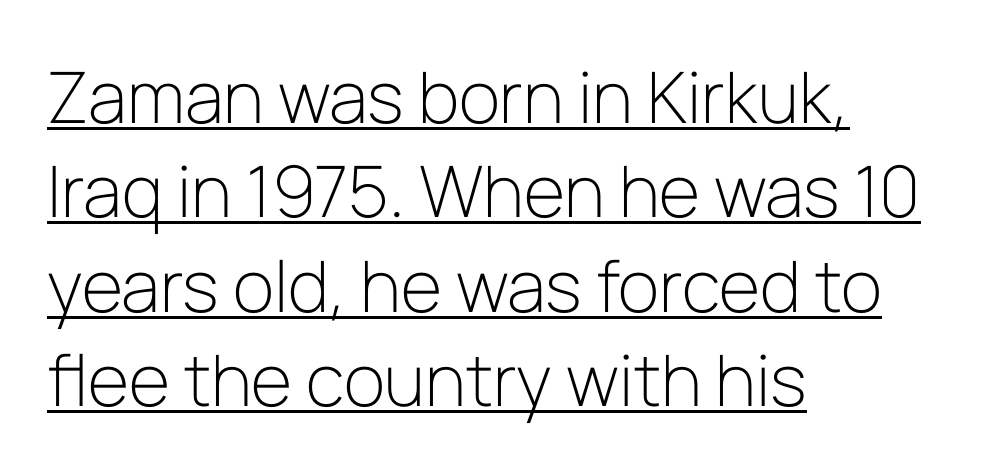
The image shows 71 px light sans-serif type, upright; set left-aligned, normal line spacing (1.33x), normal letter spacing, underlined; low stroke contrast and a medium x-height.
